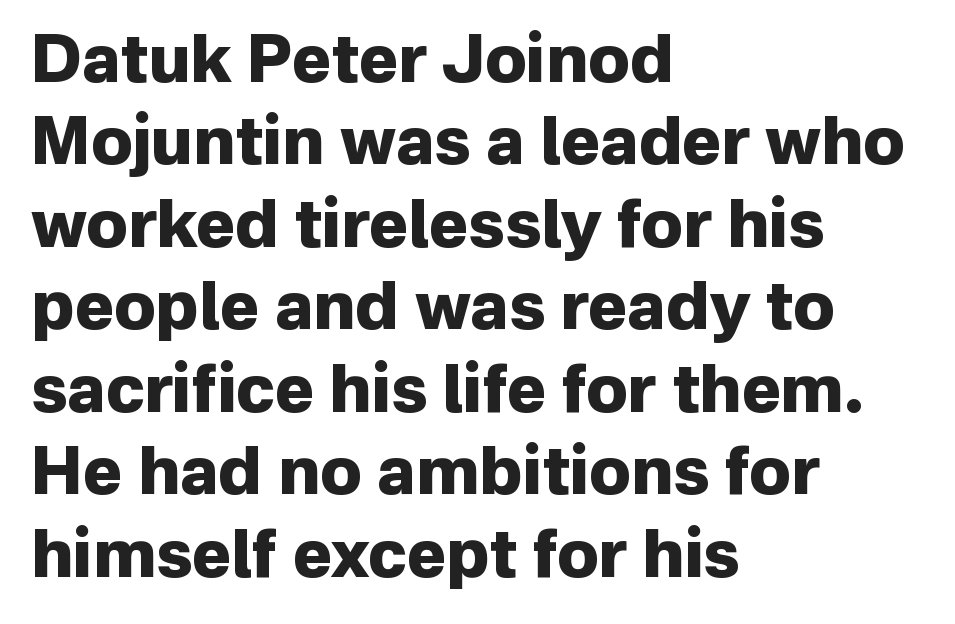
The face used here is rendered with its standard letterfit. A roman cut, with each character standing at attention. Baseline-to-baseline distance is the conventional proportion of letter height. The passage shown is typed in a proportional face where columns would drift.
